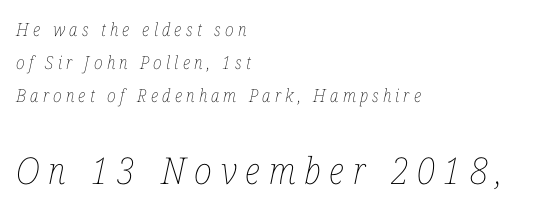
A typesetter would call this heavily tracked-out type. Small over large — that's the arrangement of the two blocks here. An italicized treatment has been applied to the whole sample. Each letter keeps its own natural width here, so spacing adapts to shape. The lines in this sample share a left origin and differ only in where they stop.
